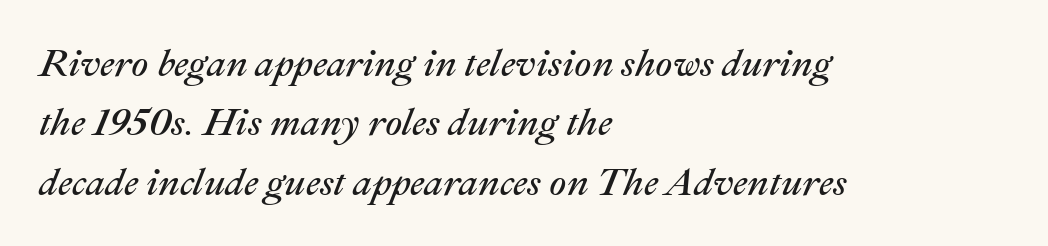
The passage shown is typed in a proportional face where columns would drift. The face used here has a pronounced slope to its letters. Check under the words: just untouched page. The lines sit at an ordinary, default distance from one another.
